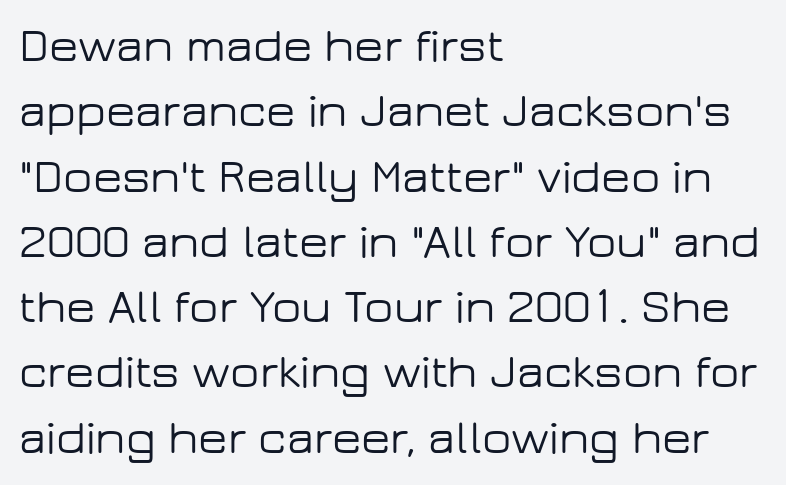
The image shows 48 px wide sans-serif type, upright; set left-aligned, normal line spacing (1.36x), normal letter spacing, not underlined; low stroke contrast and a medium x-height.
